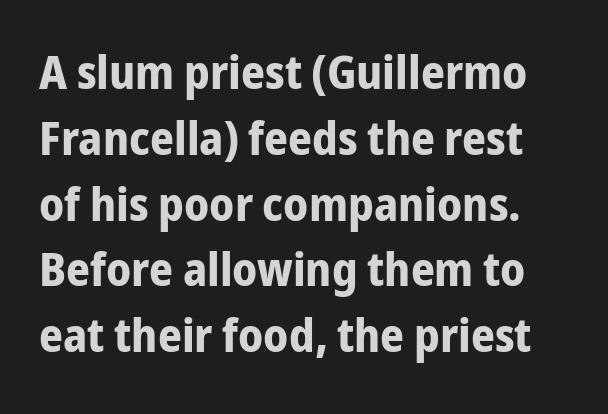
The rows are spaced the way most documents space them. Each letter keeps its own natural width here, so spacing adapts to shape. Letters rest on an invisible, unmarked baseline. Compared with typical body copy, the letter spacing here is the same. Classification — sans serif. How heavy is the stroke? Heavy — this is a bold.
